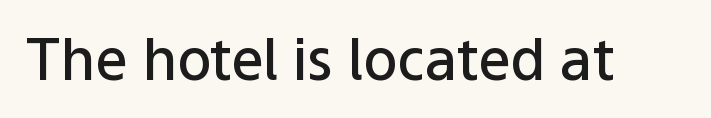
Q: Is the text bold? A: Semi-bold.
Q: Is the text italic (slanted)? A: No, it is upright.
Q: Is the typeface a serif or a sans-serif typeface? A: Sans-serif.
Q: Is the text underlined? A: No.
Q: Is the spacing between letters normal or unusually wide? A: Normal.
Q: Width (condensed, normal, or wide)? A: Normal.
Q: Stroke contrast? A: Low.
Q: x-height? A: Medium.
Q: Monospaced? A: No.
